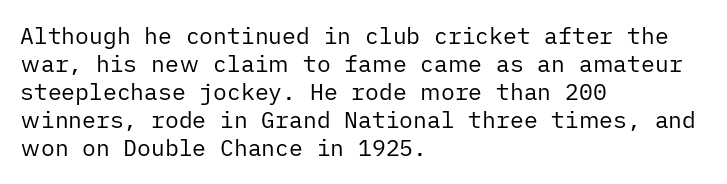
The image shows 23 px text type, upright; set left-aligned, line spacing 1.22x, normal letter spacing, not underlined.
